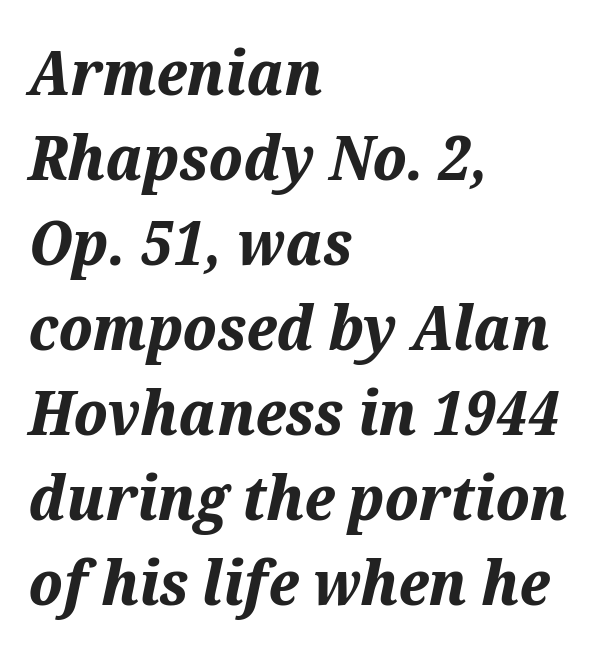
Heavy-handed strokes throughout: this text is bold. The letters sit at their default tracking, neither squeezed nor spread. Every character sits at an angle, as italics do. The words here are not underlined. A classic flush-left, rag-right setting is used for this passage. The space between consecutive lines is moderate.
